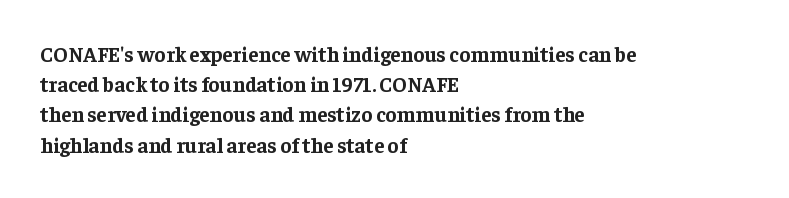
Q: Is the text bold? A: Yes.
Q: Is the text italic (slanted)? A: No, it is upright.
Q: Is the text underlined? A: No.
Q: How is the paragraph aligned? A: Left-aligned.
Q: Is the spacing between letters normal or unusually wide? A: Normal.
Q: Is the spacing between lines tight, normal or loose? A: Normal.
